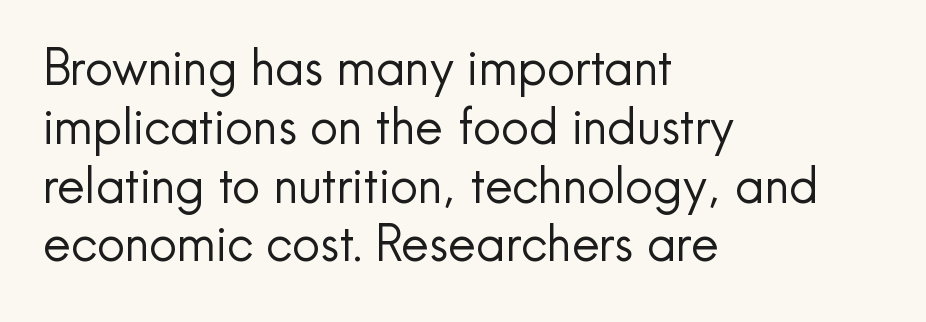
On a weight scale, this lands at 450 or below. The space directly below the letters is spotless. The passage is arranged the way most books set body copy — flush left. A roman cut, with each character standing at attention. The letters sit at their default tracking, neither squeezed nor spread. Check where the strokes stop: nothing finishes them off — pure sans.
